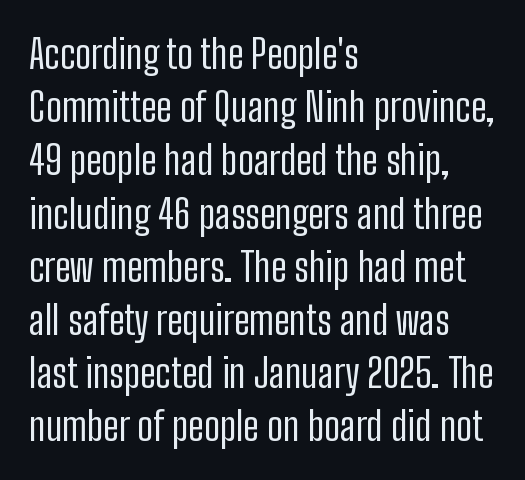
Is this a sans? Yes — the strokes have no serifs. Posture: upright roman. The passage shown is typed in a proportional face where columns would drift. In terms of letterspacing, this is plain default setting. Descenders are the only things crossing below the line.
